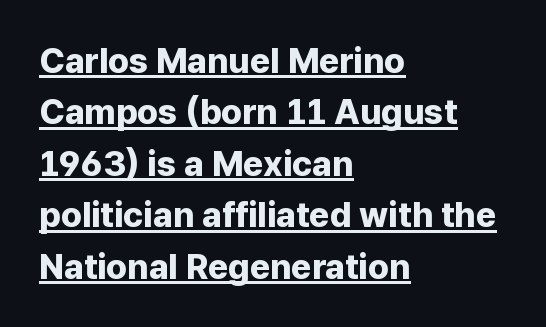
The image shows 35 px bold sans-serif type, upright; set left-aligned, normal line spacing (1.47x), normal letter spacing, underlined; low stroke contrast and a medium x-height.
